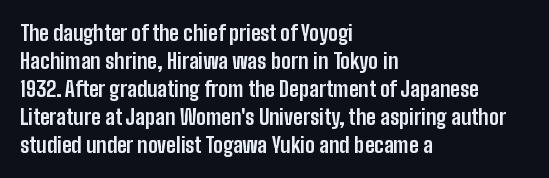
The image shows 21 px bold type, upright; set left-aligned, normal line spacing (1.33x), normal letter spacing, not underlined.
